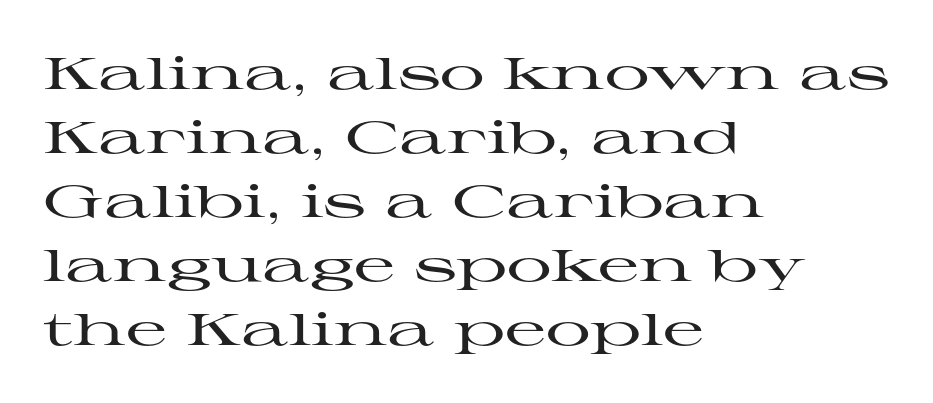
The image shows 45 px wide serif type, upright; set left-aligned, normal line spacing (1.42x), normal letter spacing, not underlined; high stroke contrast and a medium x-height.
